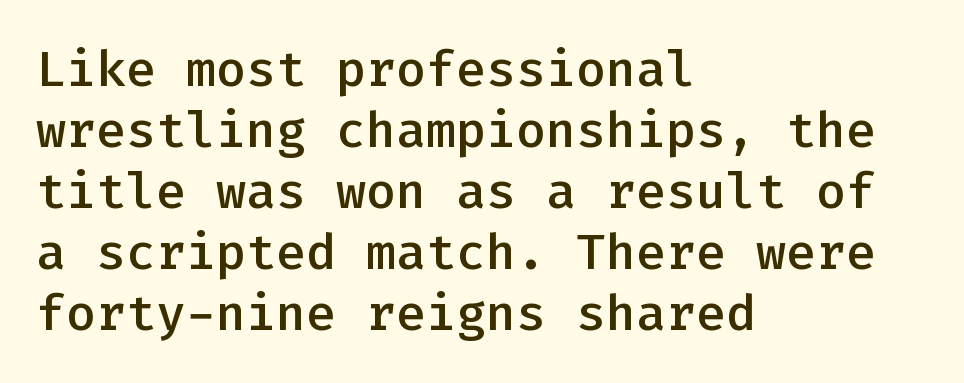
The image shows 50 px semibold sans-serif type, upright, monospaced; set left-aligned, line spacing 1.22x, normal letter spacing, not underlined; low stroke contrast and a medium x-height.
